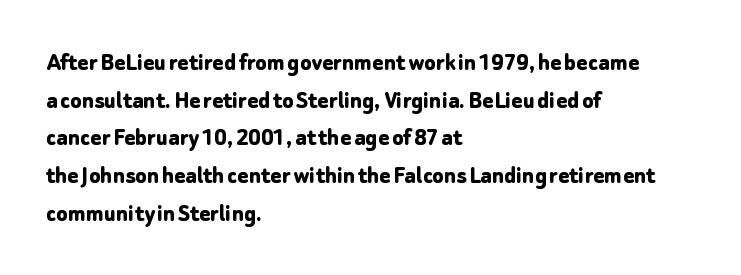
{"italic": "no", "bold": "yes", "underline": "no", "align": "left", "line_spacing": "normal", "line_spacing_ratio": 1.45, "letter_spacing": "normal", "letter_spacing_em": 0.0, "glyph_px": 26}
